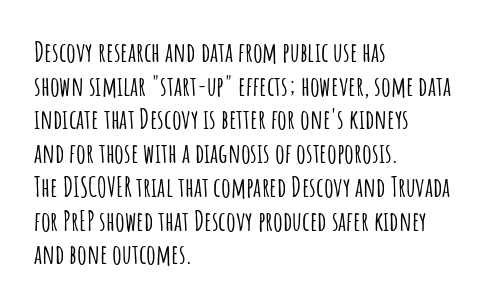
Q: Is the text italic (slanted)? A: No, it is upright.
Q: Is the text underlined? A: No.
Q: How is the paragraph aligned? A: Left-aligned.
Q: Is the spacing between letters normal or unusually wide? A: Normal.
Q: Is the spacing between lines tight, normal or loose? A: Normal.
